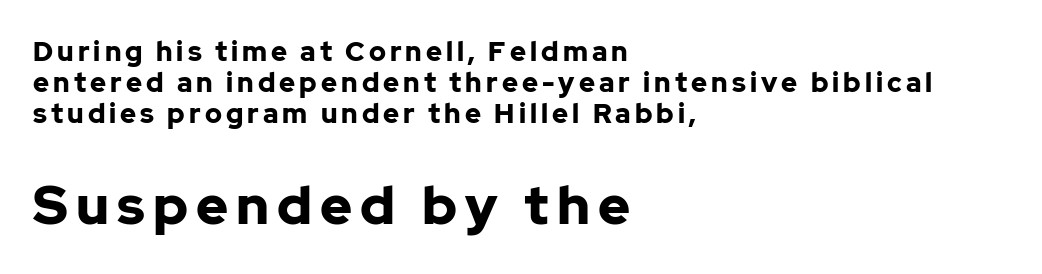
These lines huddle together more closely than default settings would place them. The letters stand upright; this is a roman face. Of the two passages, the one underneath uses the larger point size. To sum up the face: it is a sans, with no serifs. The ragged edge is on the right, which tells us the setting is flush left. The face used here is proportionally spaced, like ordinary book or web type.
